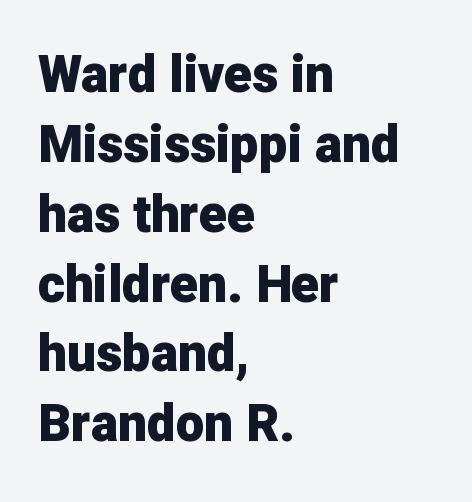
The letters advance in unequal steps, a hallmark of proportional type. The gap between lines stays unmarked. A typesetter would call this leading conventional body-copy spacing. Alignment: flush left.
